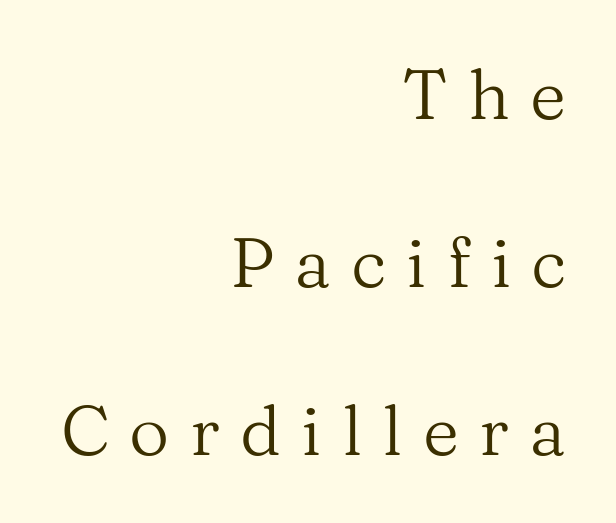
The image shows 70 px regular-weight serif type, upright; set right-aligned, loose line spacing (2.4x), unusually wide letter spacing (+0.29 em), not underlined; medium stroke contrast and a medium x-height.
